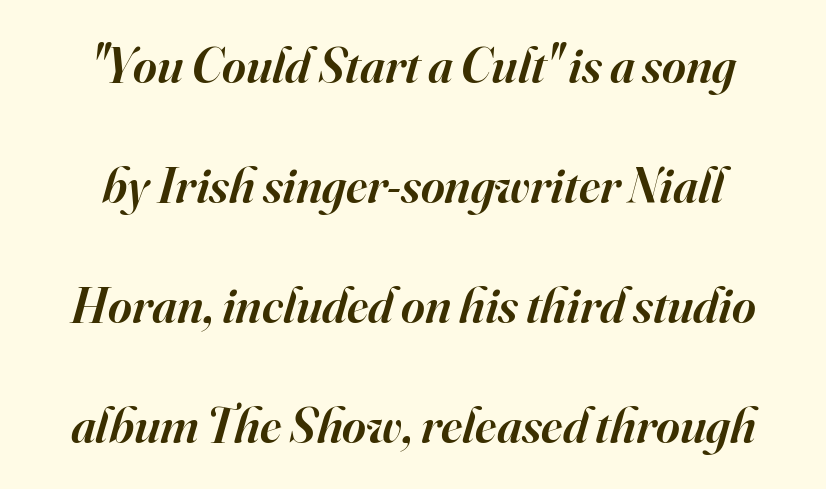
The image shows 51 px semibold serif type, italic (leaning right); set centered, loose line spacing (2.35x), normal letter spacing, not underlined; high stroke contrast and a small x-height.
